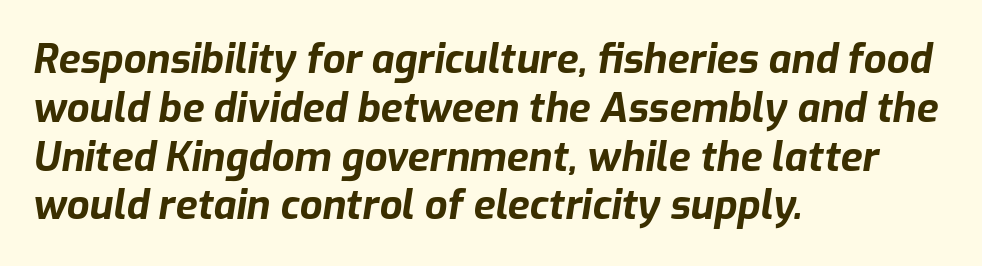
{"italic": "yes", "lean": "right", "slant_degrees": 9, "bold": "yes", "weight": "bold", "width": "normal", "stroke_contrast": "low", "x_height": "medium", "monospaced": "no", "underline": "no", "align": "left", "line_spacing_ratio": 1.22, "letter_spacing": "normal", "letter_spacing_em": 0.0, "glyph_px": 40}
